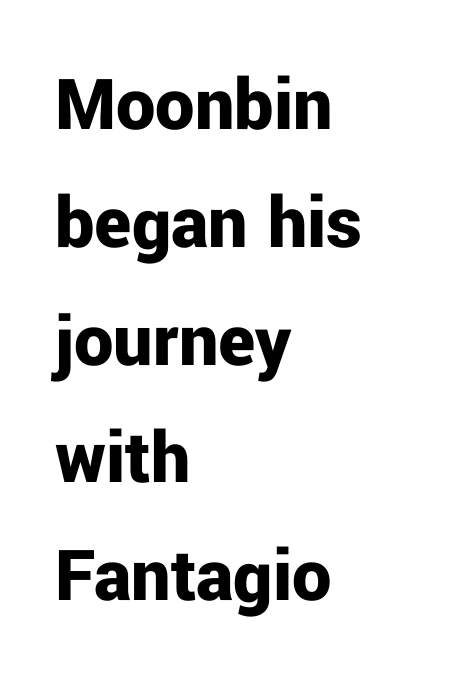
Q: Is the text bold? A: Yes.
Q: Is the text italic (slanted)? A: No, it is upright.
Q: Is the typeface a serif or a sans-serif typeface? A: Sans-serif.
Q: Is the text underlined? A: No.
Q: How is the paragraph aligned? A: Left-aligned.
Q: Is the spacing between letters normal or unusually wide? A: Normal.
Q: Is the spacing between lines tight, normal or loose? A: Normal.
Q: Width (condensed, normal, or wide)? A: Normal.
Q: Stroke contrast? A: Low.
Q: x-height? A: Medium.
Q: Monospaced? A: No.
